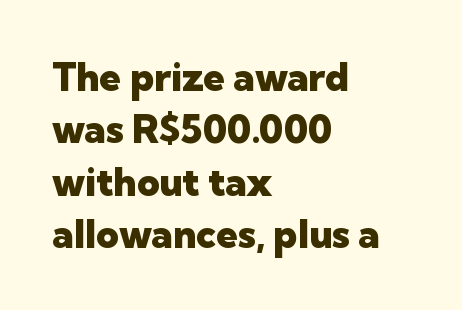
The image shows 39 px heavy sans-serif type, upright; set left-aligned, normal line spacing (1.34x), normal letter spacing, not underlined; low stroke contrast and a medium x-height.
